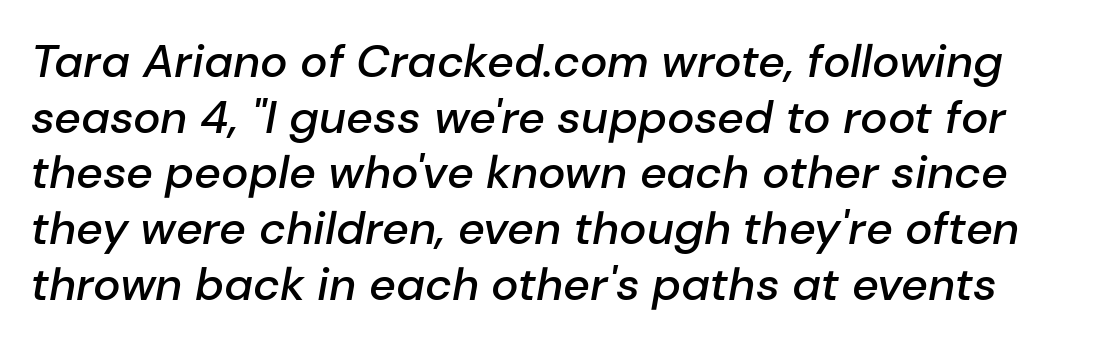
{"italic": "yes", "lean": "right", "slant_degrees": 10, "bold": "semi", "weight": "semibold", "width": "normal", "stroke_contrast": "low", "x_height": "medium", "monospaced": "no", "underline": "no", "line_spacing_ratio": 1.21, "letter_spacing": "normal", "letter_spacing_em": 0.0, "glyph_px": 46}
